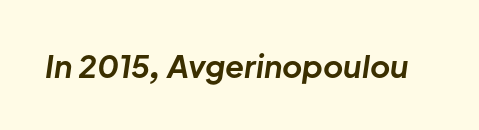
Q: Is the text bold? A: Yes.
Q: Is the text italic (slanted)? A: Yes, it leans right by about 8 degrees.
Q: Is the text underlined? A: No.
Q: Is the spacing between letters normal or unusually wide? A: Normal.
Q: Width (condensed, normal, or wide)? A: Normal.
Q: Stroke contrast? A: Low.
Q: x-height? A: Medium.
Q: Monospaced? A: No.
